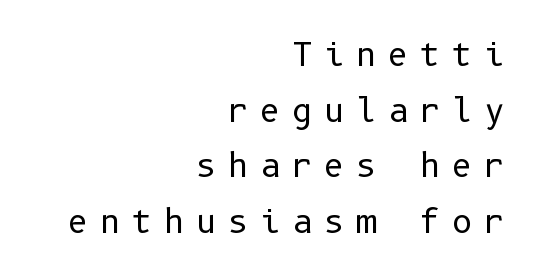
Q: Is the text bold? A: No.
Q: Is the text italic (slanted)? A: No, it is upright.
Q: Is the typeface a serif or a sans-serif typeface? A: Sans-serif.
Q: Is the text underlined? A: No.
Q: How is the paragraph aligned? A: Right-aligned.
Q: Is the spacing between letters normal or unusually wide? A: Unusually wide.
Q: Width (condensed, normal, or wide)? A: Normal.
Q: Stroke contrast? A: Low.
Q: x-height? A: Medium.
